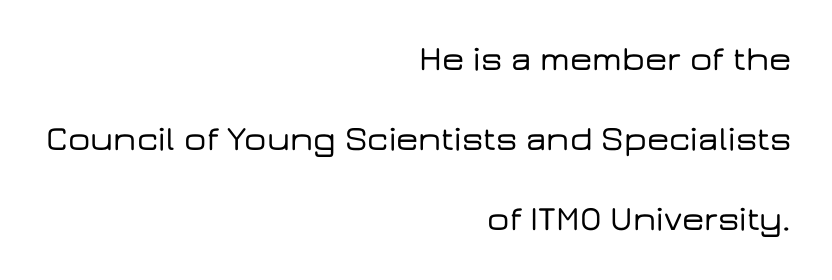
The image shows 35 px wide sans-serif type, upright; set right-aligned, loose line spacing (2.29x), normal letter spacing, not underlined; low stroke contrast and a medium x-height.
